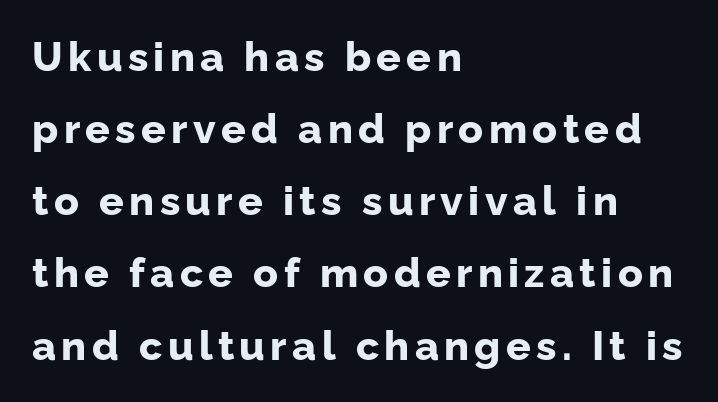
The image shows 41 px bold sans-serif type, upright; set left-aligned, line spacing 1.76x, not underlined; low stroke contrast and a medium x-height.
